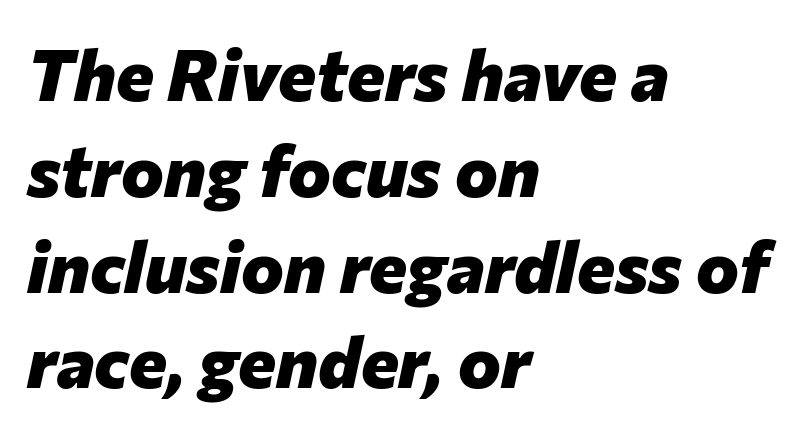
Line spacing here is normal. Nothing unusual about the tracking: characters are spaced as the font intends. A dark, heavy texture on the line: the type is bold. The space directly below the letters is spotless. Would a proofreader flag this as italicized? Yes.
